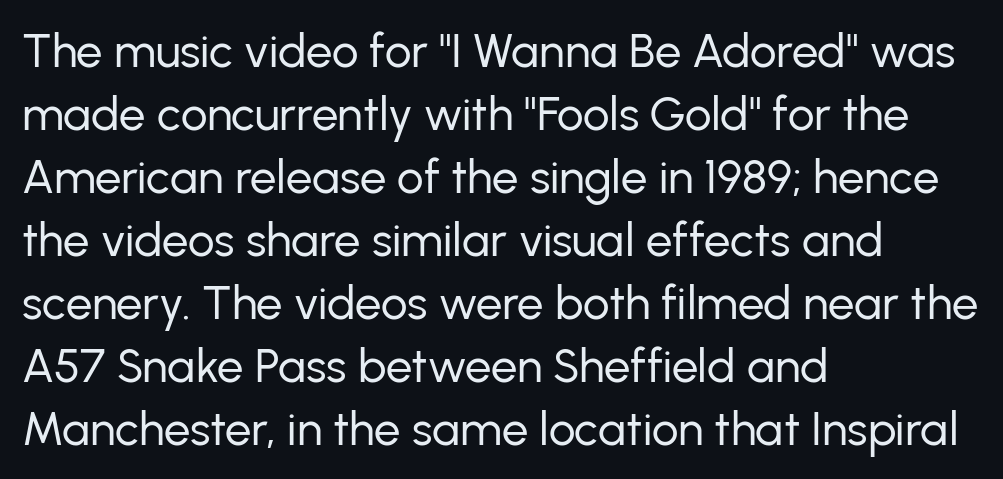
The image shows 47 px regular-weight sans-serif type, upright; set left-aligned, normal line spacing (1.34x), normal letter spacing, not underlined; low stroke contrast and a medium x-height.
